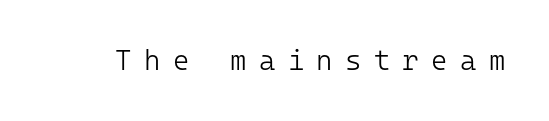
{"serif": "no", "italic": "no", "bold": "no", "weight": "light", "width": "normal", "stroke_contrast": "low", "x_height": "medium", "monospaced": "yes", "underline": "no", "letter_spacing": "wide", "letter_spacing_em": 0.44, "glyph_px": 28}
